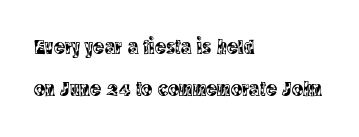
The image shows 21 px text type, upright; set left-aligned, loose line spacing (1.98x), normal letter spacing, not underlined.
